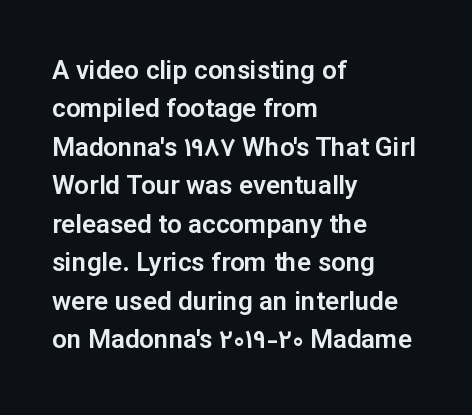
{"italic": "no", "underline": "no", "align": "left", "line_spacing": "normal", "line_spacing_ratio": 1.48, "letter_spacing": "normal", "letter_spacing_em": 0.0, "glyph_px": 26}
